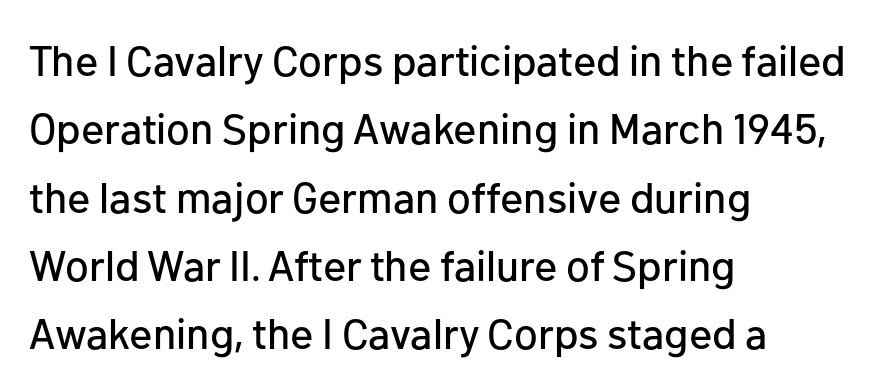
A clean baseline with only descenders dipping below it. Are there feet on the stems? There aren't — it's a sans. If you drew a ruler down the left edge, every line would touch it. Character widths vary here, with narrow letters taking less room than wide ones. Line spacing here is normal.
